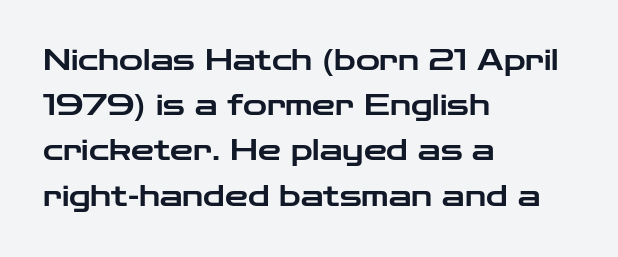
Q: Is the text italic (slanted)? A: No, it is upright.
Q: Is the typeface a serif or a sans-serif typeface? A: Sans-serif.
Q: Is the text underlined? A: No.
Q: How is the paragraph aligned? A: Left-aligned.
Q: Is the spacing between letters normal or unusually wide? A: Normal.
Q: Is the spacing between lines tight, normal or loose? A: Normal.
Q: Width (condensed, normal, or wide)? A: Wide.
Q: Stroke contrast? A: Low.
Q: x-height? A: Medium.
Q: Monospaced? A: No.
